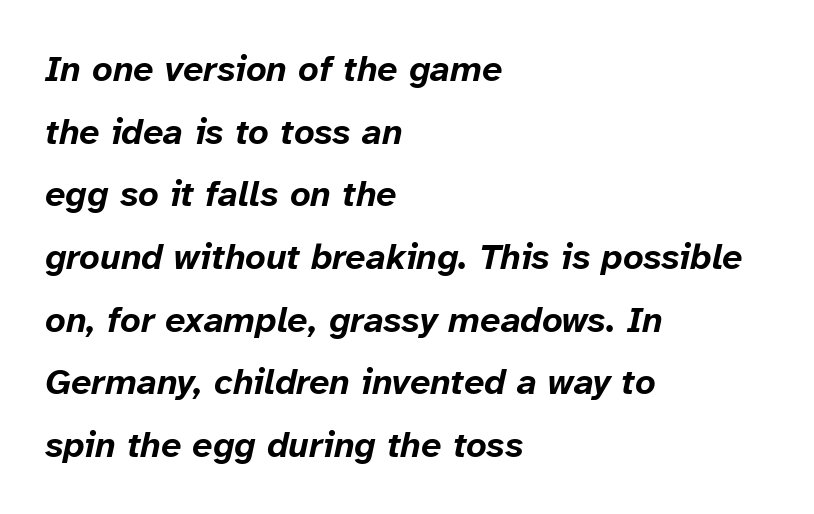
Notice how the passage keeps a crisp vertical edge on the left only. There's an unmistakable incline to the writing here. Each glyph is drawn with heavy, bold strokes. The line texture is even and compact thanks to regular tracking.
